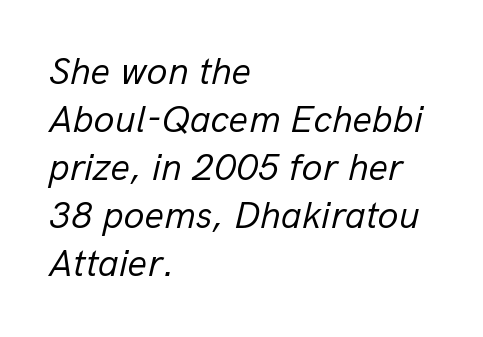
{"italic": "yes", "lean": "right", "slant_degrees": 13, "bold": "no", "weight": "regular", "width": "normal", "stroke_contrast": "low", "x_height": "medium", "monospaced": "no", "underline": "no", "align": "left", "line_spacing": "normal", "line_spacing_ratio": 1.26, "letter_spacing": "normal", "letter_spacing_em": 0.0, "glyph_px": 38}
